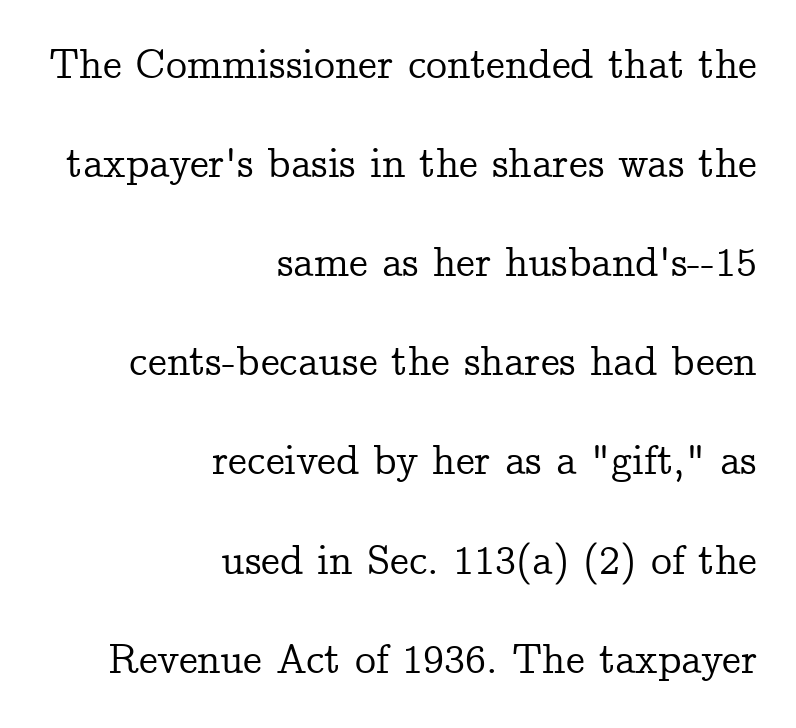
Does the copy run flush right? Yes — the right margin is perfectly even. The rendering keeps characters at their native spacing. The specimen omits any rule beneath the text block's lines. You could fit nearly another row in the gap between these rows. The face used here is proportionally spaced, like ordinary book or web type. The lettering holds an erect, upright posture throughout.
